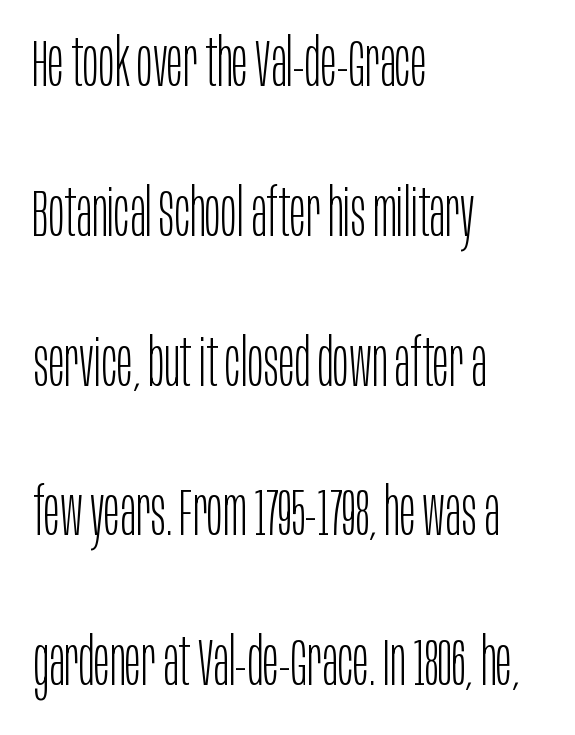
{"serif": "no", "italic": "no", "bold": "no", "weight": "light", "width": "condensed", "stroke_contrast": "low", "x_height": "large", "monospaced": "no", "underline": "no", "align": "left", "line_spacing": "loose", "line_spacing_ratio": 2.27, "letter_spacing": "normal", "letter_spacing_em": 0.0, "glyph_px": 66}
